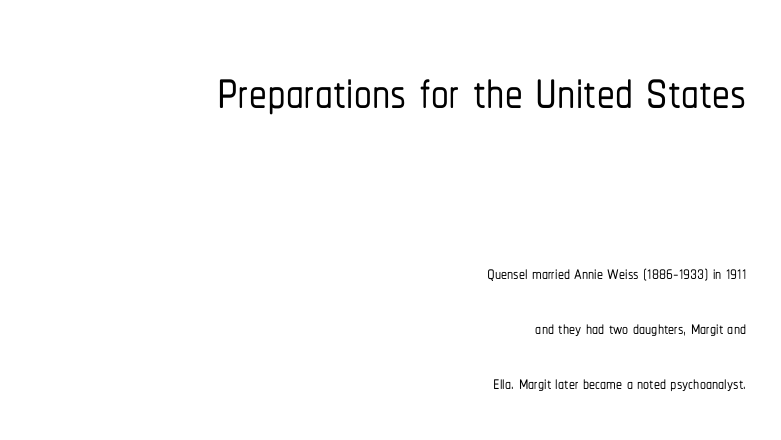
The image shows 71 px condensed sans-serif type, upright; set right-aligned, loose line spacing (2.29x), normal letter spacing, not underlined; the first (top) block is 2.96x larger; low stroke contrast and a medium x-height.
